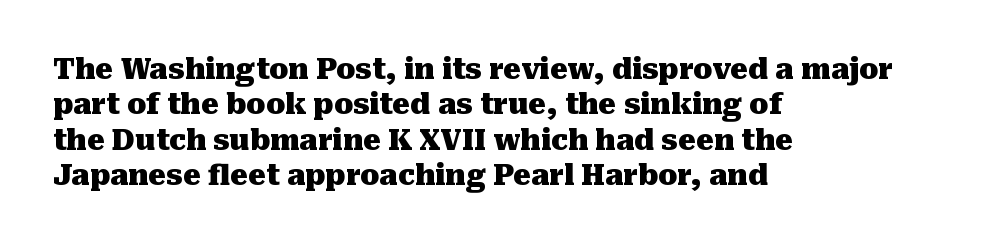
Q: Is the text bold? A: Yes.
Q: Is the text italic (slanted)? A: No, it is upright.
Q: Is the typeface a serif or a sans-serif typeface? A: Serif.
Q: Is the text underlined? A: No.
Q: How is the paragraph aligned? A: Left-aligned.
Q: Is the spacing between letters normal or unusually wide? A: Normal.
Q: Is the spacing between lines tight, normal or loose? A: Normal.
Q: Width (condensed, normal, or wide)? A: Normal.
Q: Stroke contrast? A: Medium.
Q: x-height? A: Medium.
Q: Monospaced? A: No.
